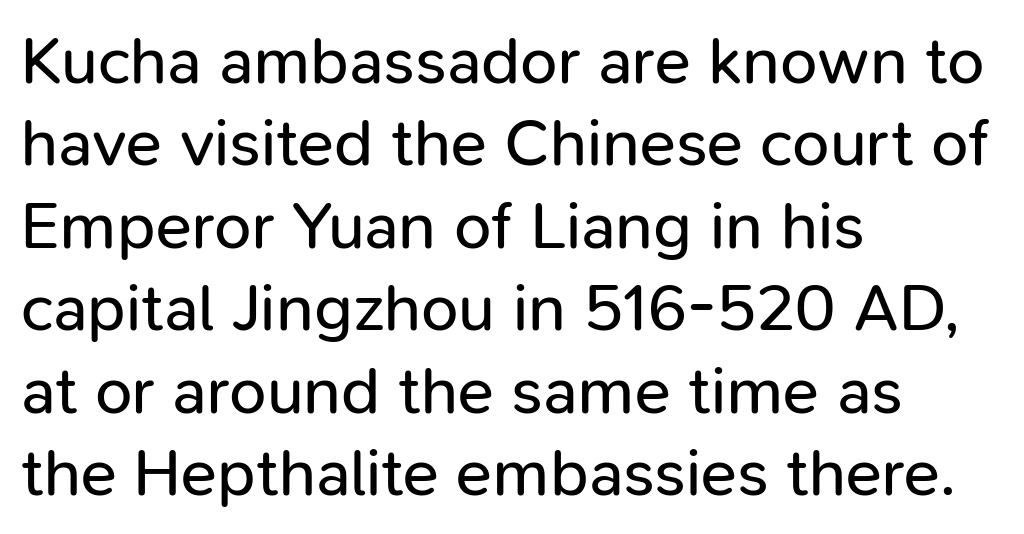
{"serif": "no", "italic": "no", "bold": "no", "weight": "regular", "width": "normal", "stroke_contrast": "low", "x_height": "medium", "monospaced": "no", "underline": "no", "align": "left", "line_spacing_ratio": 1.23, "letter_spacing": "normal", "letter_spacing_em": 0.0, "glyph_px": 67}
